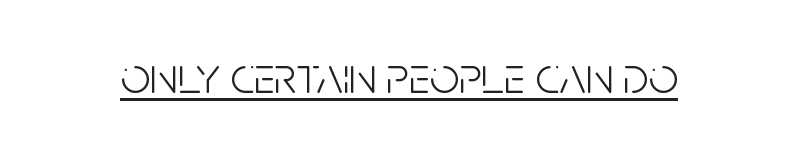
{"serif": "no", "italic": "no", "bold": "no", "weight": "light", "width": "condensed", "stroke_contrast": "low", "x_height": "large", "monospaced": "no", "underline": "yes", "letter_spacing": "normal", "letter_spacing_em": 0.0, "glyph_px": 52}
